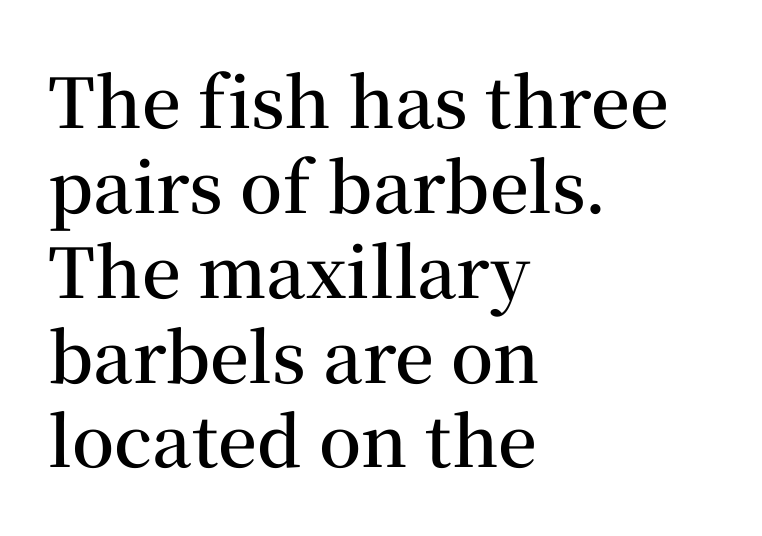
The image shows 69 px semibold serif type, upright; set left-aligned, line spacing 1.23x, normal letter spacing, not underlined; medium stroke contrast and a medium x-height.
